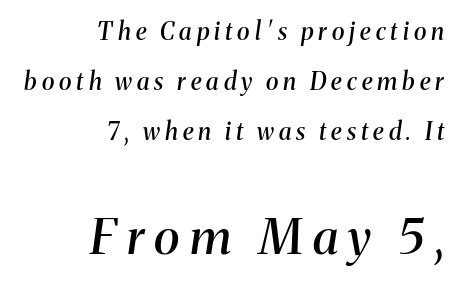
{"serif": "yes", "italic": "yes", "lean": "right", "slant_degrees": 8, "bold": "semi", "weight": "semibold", "width": "normal", "stroke_contrast": "medium", "x_height": "medium", "monospaced": "no", "underline": "no", "align": "right", "line_spacing": "loose", "line_spacing_ratio": 2.08, "letter_spacing": "wide", "letter_spacing_em": 0.21, "larger_block": "second", "size_ratio": 2.04, "glyph_px": 49}
